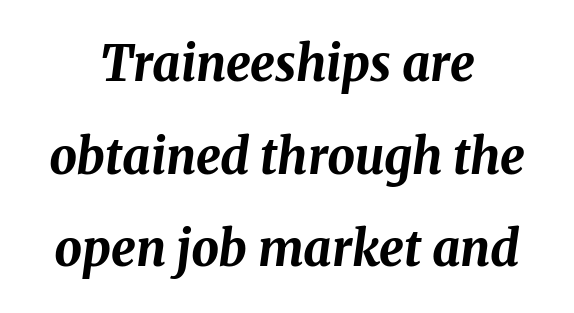
The image shows 49 px bold type, italic (leaning right); set centered, line spacing 1.89x, normal letter spacing, not underlined; medium stroke contrast and a medium x-height.
